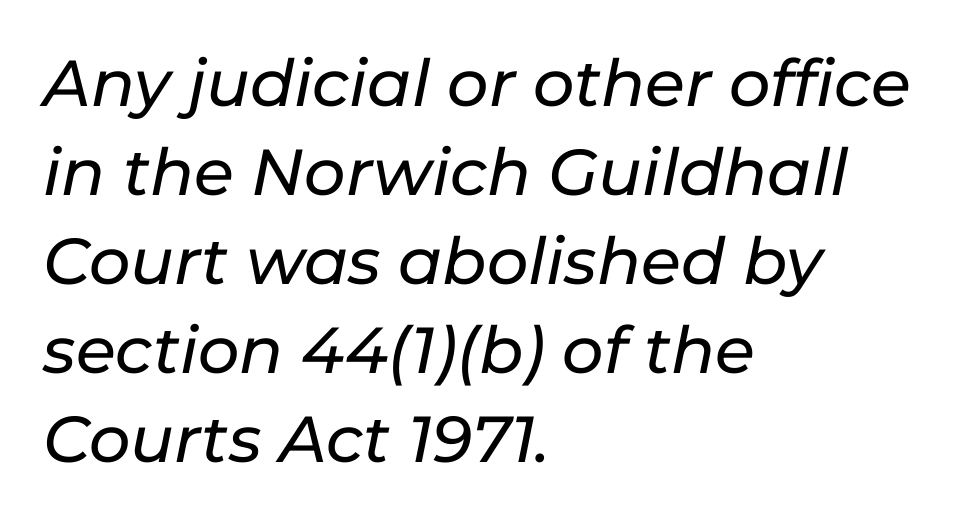
{"italic": "yes", "lean": "right", "slant_degrees": 11, "width": "normal", "stroke_contrast": "low", "x_height": "medium", "monospaced": "no", "underline": "no", "align": "left", "line_spacing": "normal", "line_spacing_ratio": 1.37, "letter_spacing": "normal", "letter_spacing_em": 0.0, "glyph_px": 65}
